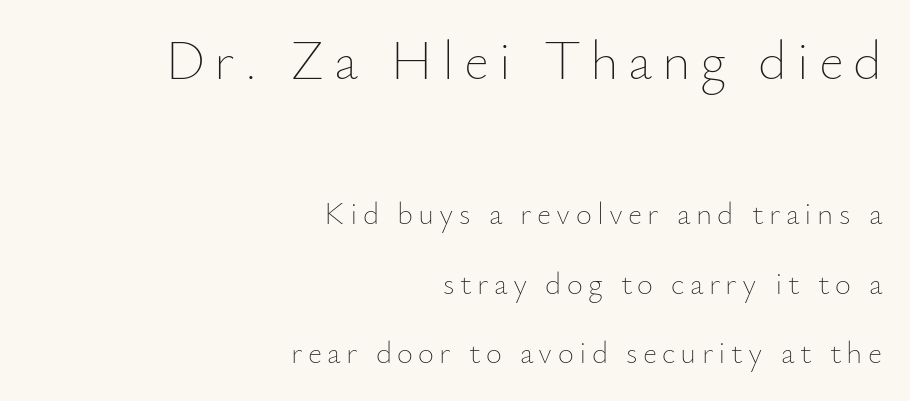
Nobody drew a line under any word here. Alignment: flush right. Scale decreases going downward across the two blocks. Spacing verdict: proportional, widths tailored to each character. The strokes are not fattened; the text isn't bold. Nope, not italic — everything's standing straight.
